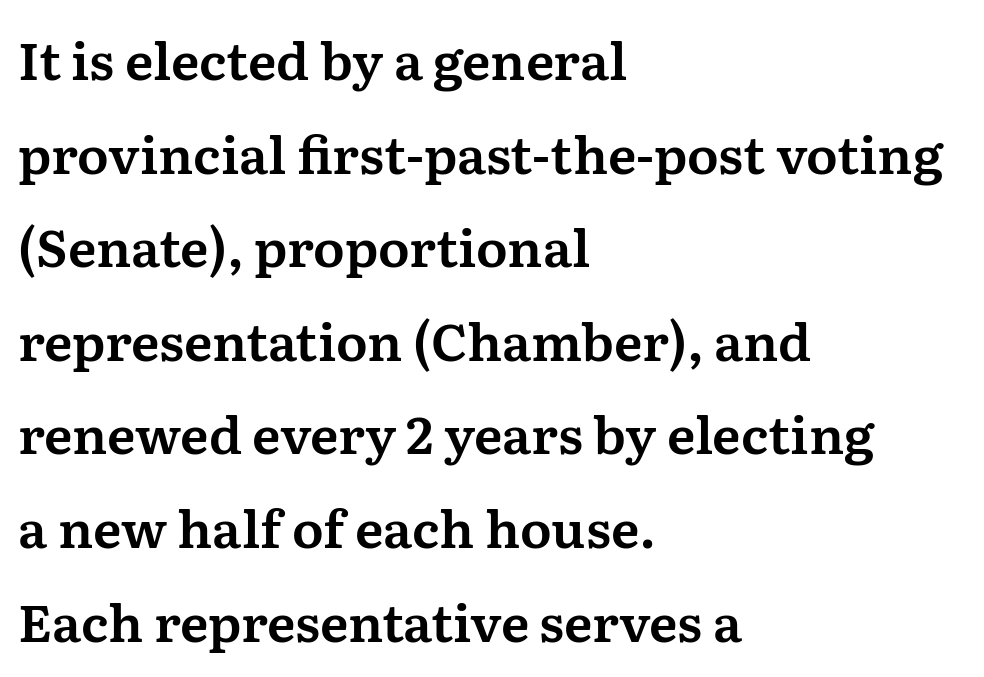
{"serif": "yes", "italic": "no", "width": "normal", "stroke_contrast": "medium", "x_height": "medium", "monospaced": "no", "underline": "no", "align": "left", "line_spacing_ratio": 1.8, "letter_spacing": "normal", "letter_spacing_em": 0.0, "glyph_px": 52}
